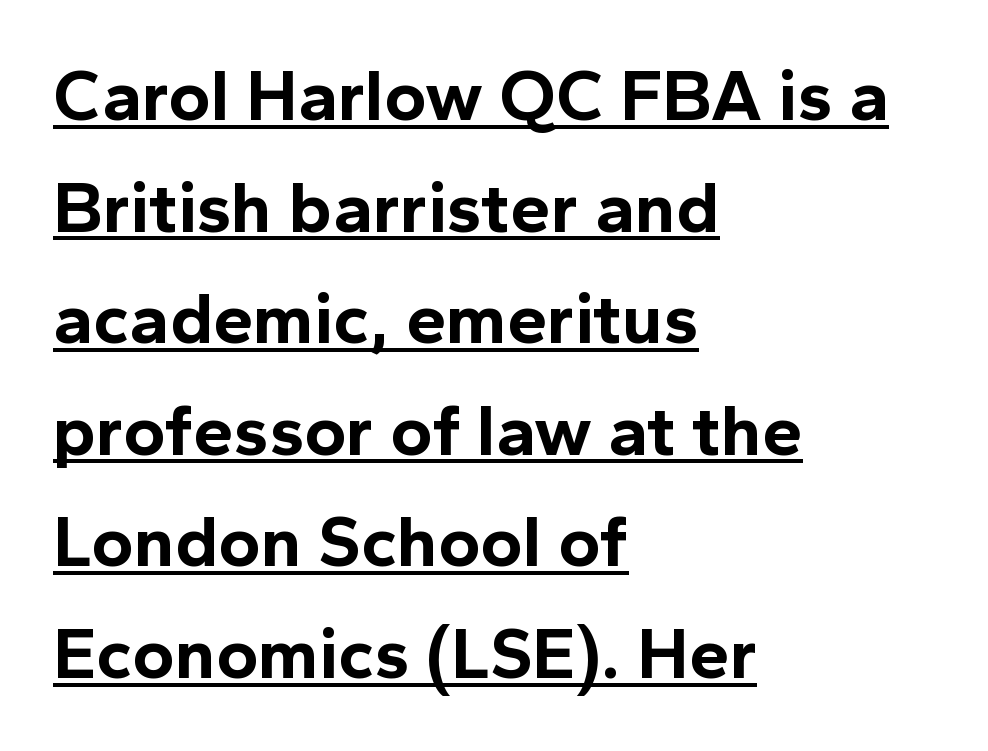
{"serif": "no", "italic": "no", "bold": "yes", "weight": "bold", "width": "normal", "x_height": "medium", "monospaced": "no", "underline": "yes", "align": "left", "line_spacing": "normal", "line_spacing_ratio": 1.55, "letter_spacing": "normal", "letter_spacing_em": 0.0, "glyph_px": 72}
